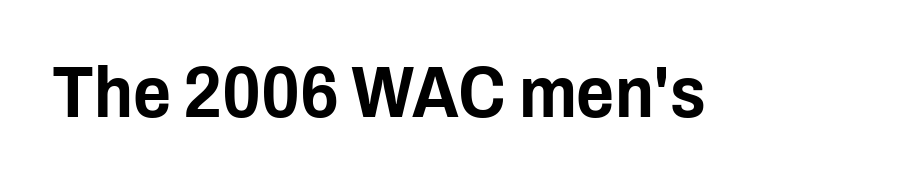
How are the letters spaced? Ordinarily, with no added tracking. Check the space under the baseline: it is left empty. You could not count columns in this text — the font is proportionally spaced. You can tell it's not italic because the verticals are truly vertical. Regarding serifs, this sample does without them.
